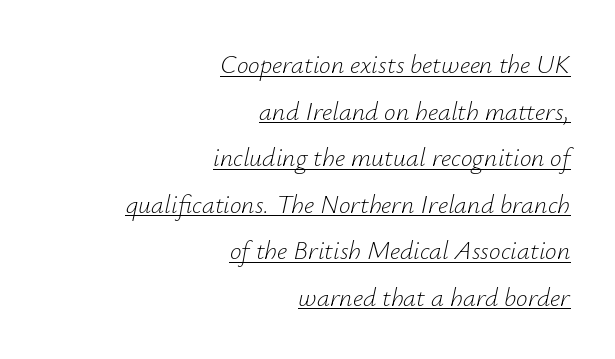
Q: Is the text bold? A: No.
Q: Is the text italic (slanted)? A: Yes, it leans right by about 12 degrees.
Q: Is the text underlined? A: Yes.
Q: How is the paragraph aligned? A: Right-aligned.
Q: Is the spacing between letters normal or unusually wide? A: Normal.
